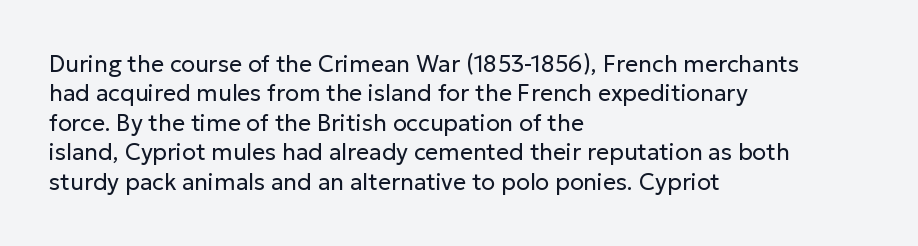
Q: Is the text bold? A: No.
Q: Is the text italic (slanted)? A: No, it is upright.
Q: Is the text underlined? A: No.
Q: How is the paragraph aligned? A: Left-aligned.
Q: Is the spacing between letters normal or unusually wide? A: Normal.
Q: Is the spacing between lines tight, normal or loose? A: Normal.
